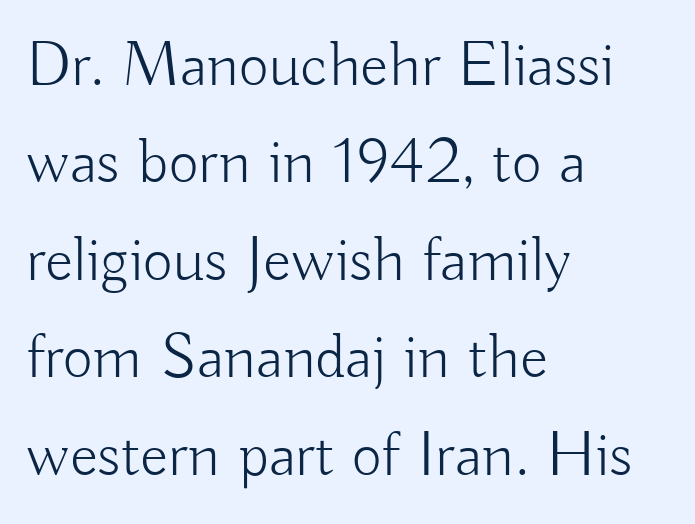
{"serif": "no", "italic": "no", "bold": "no", "weight": "light", "width": "normal", "stroke_contrast": "low", "x_height": "small", "monospaced": "no", "underline": "no", "align": "left", "line_spacing": "normal", "line_spacing_ratio": 1.5, "letter_spacing": "normal", "letter_spacing_em": 0.0, "glyph_px": 65}
